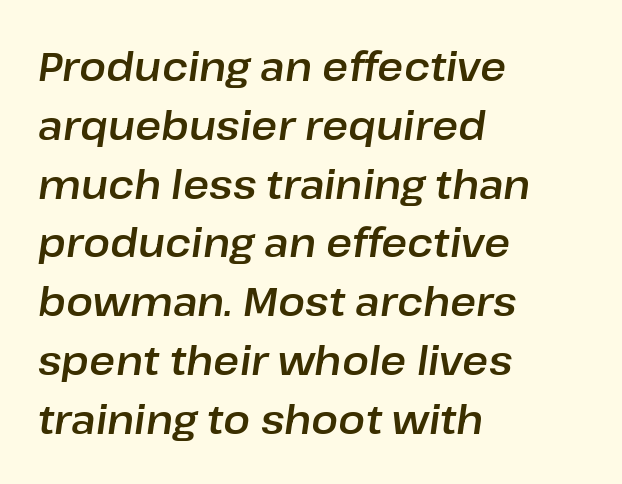
{"italic": "yes", "lean": "right", "slant_degrees": 8, "width": "normal", "stroke_contrast": "low", "x_height": "medium", "monospaced": "no", "underline": "no", "align": "left", "line_spacing": "normal", "line_spacing_ratio": 1.47, "letter_spacing": "normal", "letter_spacing_em": 0.0, "glyph_px": 40}
